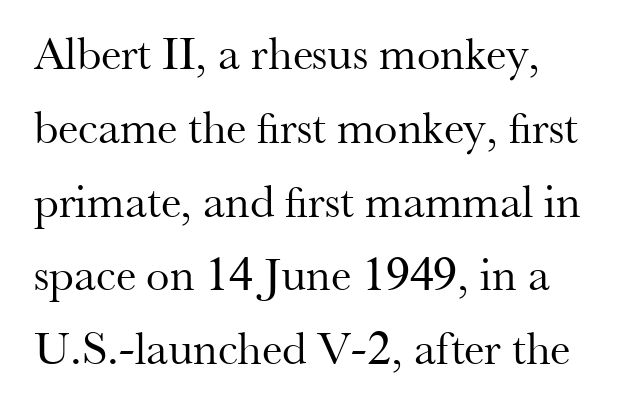
The image shows 47 px regular-weight serif type, upright; set normal line spacing (1.57x), normal letter spacing, not underlined; medium stroke contrast and a small x-height.
